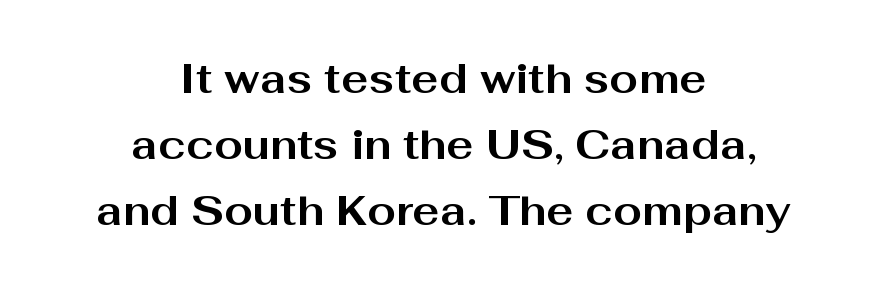
Underline: absent. Each word holds together tightly as a unit, with standard inter-letter gaps. The setting favours the middle, as headings and verse often do. Look at the bottom of the vertical strokes: they stop flat, with no serifs.
